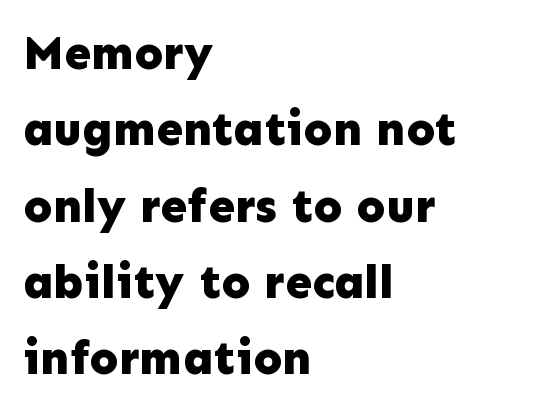
Typeset ragged right — the left edge is the straight one. Beneath every word, the page is bare. Here the designer chose a conventional face with non-uniform glyph widths. One glance says typical: line gaps are just what's usual. Summary of weight: heavy, a full bold.
